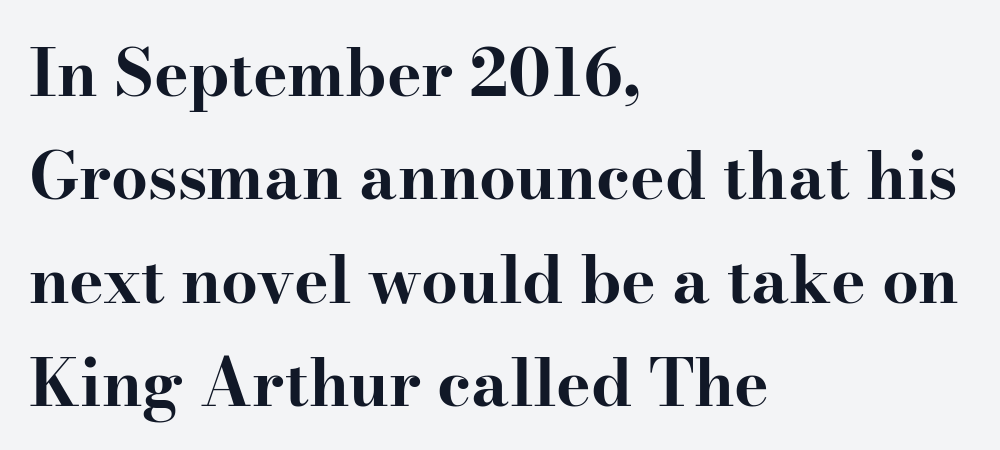
{"serif": "yes", "italic": "no", "bold": "yes", "weight": "bold", "width": "wide", "stroke_contrast": "high", "x_height": "small", "monospaced": "no", "underline": "no", "align": "left", "line_spacing": "normal", "line_spacing_ratio": 1.59, "letter_spacing": "normal", "letter_spacing_em": 0.0, "glyph_px": 65}
